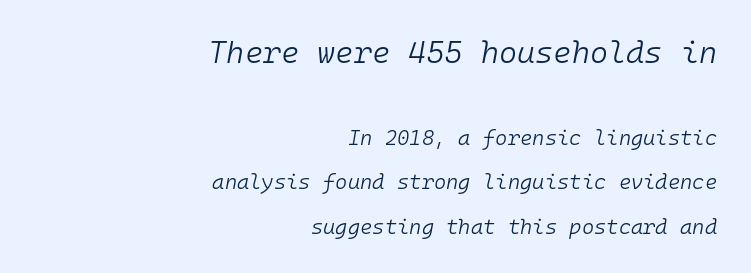
The rendering keeps characters at their native spacing. These glyphs show unthickened strokes, regular width or finer. You can tell it's italic because the verticals aren't actually vertical. Casual observation: everything's shoved over to the right. You could count columns in this text — the font is strictly monospaced.
